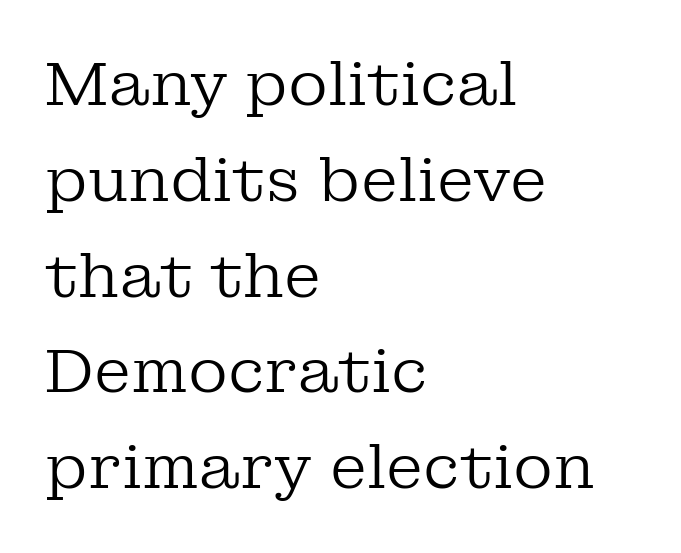
The image shows 61 px regular-weight serif type, upright; set left-aligned, normal line spacing (1.57x), normal letter spacing, not underlined; low stroke contrast and a medium x-height.
